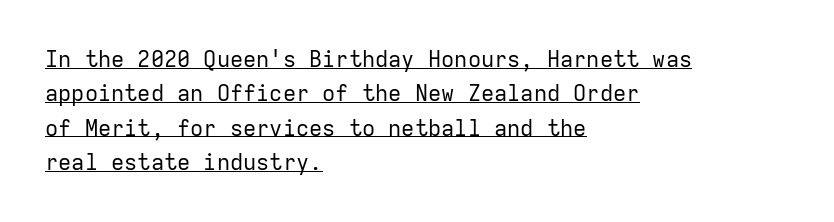
{"italic": "no", "bold": "no", "underline": "yes", "align": "left", "line_spacing": "normal", "line_spacing_ratio": 1.56, "letter_spacing": "normal", "letter_spacing_em": 0.0, "glyph_px": 22}
